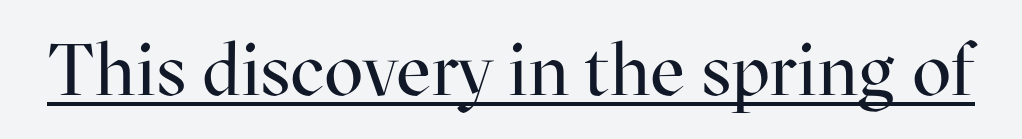
{"serif": "yes", "italic": "no", "bold": "no", "weight": "regular", "width": "normal", "stroke_contrast": "high", "x_height": "medium", "monospaced": "no", "underline": "yes", "letter_spacing": "normal", "letter_spacing_em": 0.0, "glyph_px": 73}
